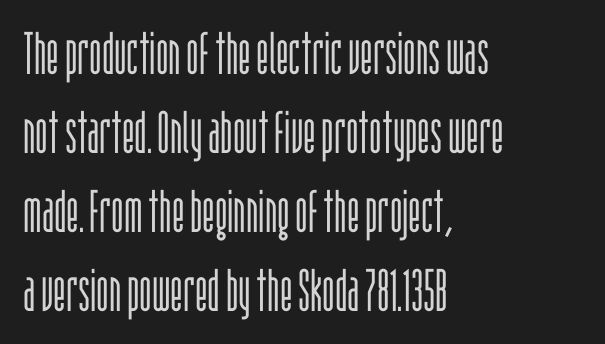
The image shows 59 px light, condensed sans-serif type, upright; set left-aligned, normal line spacing (1.34x), normal letter spacing, not underlined; low stroke contrast and a large x-height.
